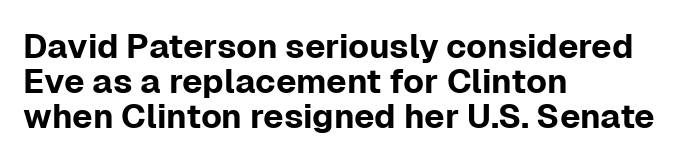
{"serif": "no", "italic": "no", "width": "normal", "stroke_contrast": "low", "x_height": "medium", "monospaced": "no", "underline": "no", "align": "left", "line_spacing": "tight", "line_spacing_ratio": 1.03, "letter_spacing": "normal", "letter_spacing_em": 0.0, "glyph_px": 34}
